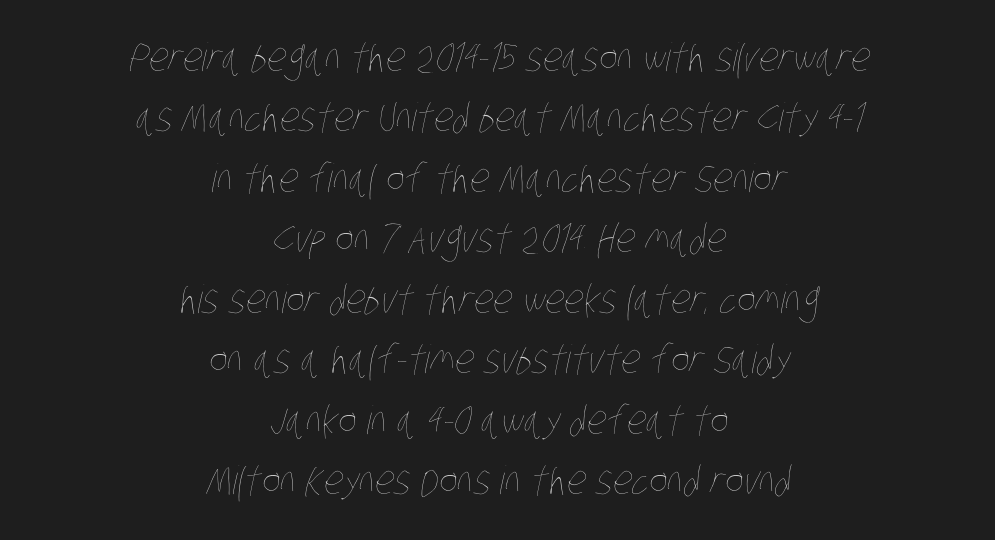
Q: Is the text bold? A: No.
Q: Is the text underlined? A: No.
Q: How is the paragraph aligned? A: Centered.
Q: Is the spacing between letters normal or unusually wide? A: Normal.
Q: Is the spacing between lines tight, normal or loose? A: Normal.
Q: Width (condensed, normal, or wide)? A: Condensed.
Q: Stroke contrast? A: Low.
Q: x-height? A: Large.
Q: Monospaced? A: No.
